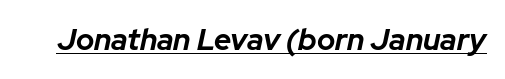
{"italic": "yes", "lean": "right", "slant_degrees": 12, "bold": "yes", "weight": "bold", "width": "normal", "stroke_contrast": "low", "x_height": "medium", "monospaced": "no", "underline": "yes", "letter_spacing": "normal", "letter_spacing_em": 0.0, "glyph_px": 30}
